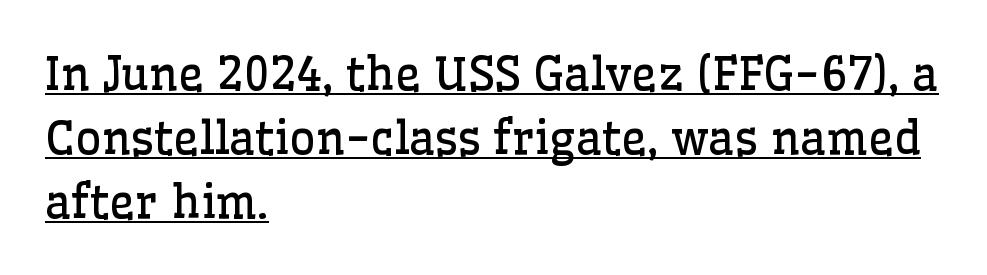
{"serif": "yes", "italic": "no", "bold": "no", "weight": "regular", "width": "normal", "stroke_contrast": "low", "x_height": "medium", "monospaced": "no", "underline": "yes", "align": "left", "line_spacing": "normal", "line_spacing_ratio": 1.42, "letter_spacing": "normal", "letter_spacing_em": 0.0, "glyph_px": 45}
